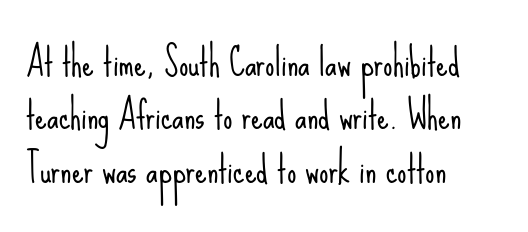
The image shows 37 px light, condensed sans-serif type, upright; set left-aligned, normal line spacing (1.44x), normal letter spacing, not underlined; low stroke contrast and a small x-height.
